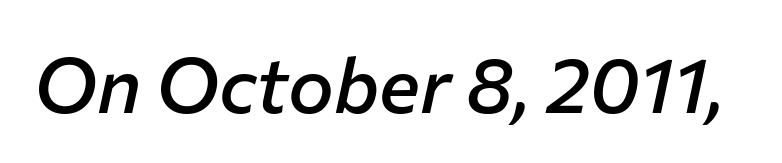
Q: Is the text bold? A: Semi-bold.
Q: Is the text italic (slanted)? A: Yes, it leans right by about 12 degrees.
Q: Is the text underlined? A: No.
Q: Is the spacing between letters normal or unusually wide? A: Normal.
Q: Width (condensed, normal, or wide)? A: Normal.
Q: Stroke contrast? A: Low.
Q: x-height? A: Medium.
Q: Monospaced? A: No.
